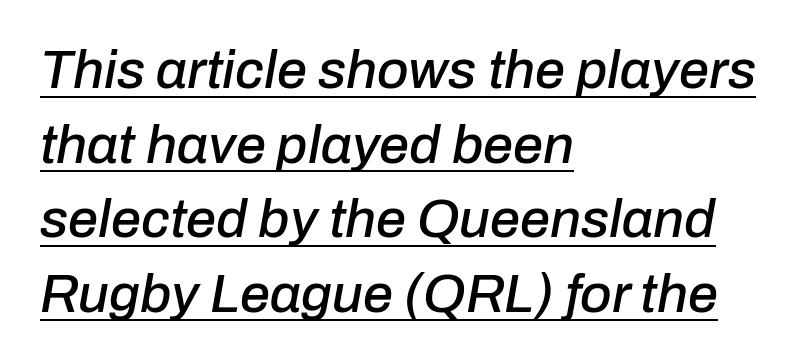
{"italic": "yes", "lean": "right", "slant_degrees": 10, "width": "normal", "stroke_contrast": "low", "x_height": "medium", "monospaced": "no", "underline": "yes", "align": "left", "line_spacing": "normal", "line_spacing_ratio": 1.38, "letter_spacing": "normal", "letter_spacing_em": 0.0, "glyph_px": 54}
